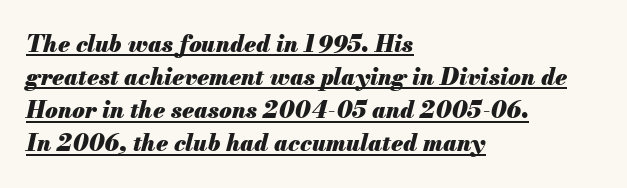
Q: Is the text bold? A: Yes.
Q: Is the text italic (slanted)? A: Yes, it leans right by about 13 degrees.
Q: Is the text underlined? A: Yes.
Q: How is the paragraph aligned? A: Left-aligned.
Q: Is the spacing between letters normal or unusually wide? A: Normal.
Q: Is the spacing between lines tight, normal or loose? A: Normal.
